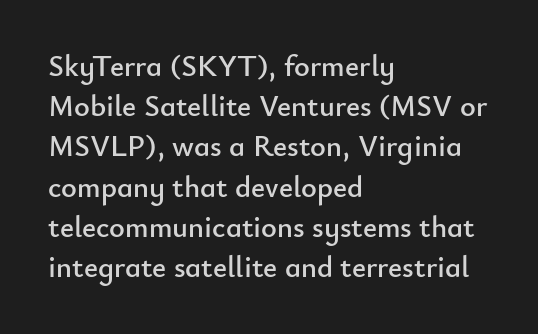
Q: Is the text italic (slanted)? A: No, it is upright.
Q: Is the typeface a serif or a sans-serif typeface? A: Sans-serif.
Q: Is the text underlined? A: No.
Q: How is the paragraph aligned? A: Left-aligned.
Q: Is the spacing between letters normal or unusually wide? A: Normal.
Q: Is the spacing between lines tight, normal or loose? A: Normal.
Q: Width (condensed, normal, or wide)? A: Normal.
Q: Stroke contrast? A: Low.
Q: x-height? A: Small.
Q: Monospaced? A: No.
